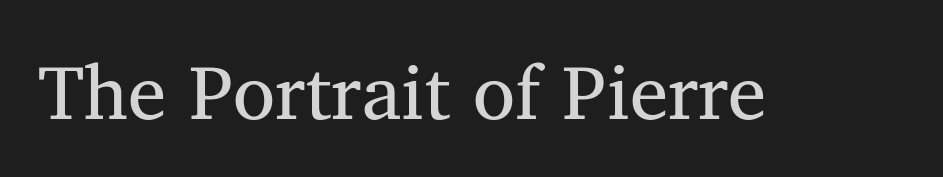
Think of a printed novel: that variable character pitch is what you see here. Italic? Not at all — the glyphs are vertical. Check where the strokes stop: tiny serifs finish them off. Words float on clear page, feet unadorned. Heaviness? Minimal to ordinary, like unemphasized prose. You could call the tracking neutral — neither tight nor loose.
